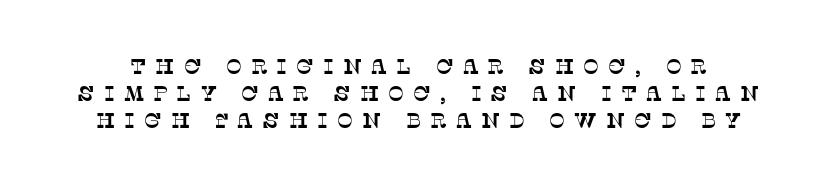
{"underline": "no", "line_spacing": "normal", "line_spacing_ratio": 1.28, "letter_spacing": "wide", "letter_spacing_em": 0.43, "glyph_px": 21}
